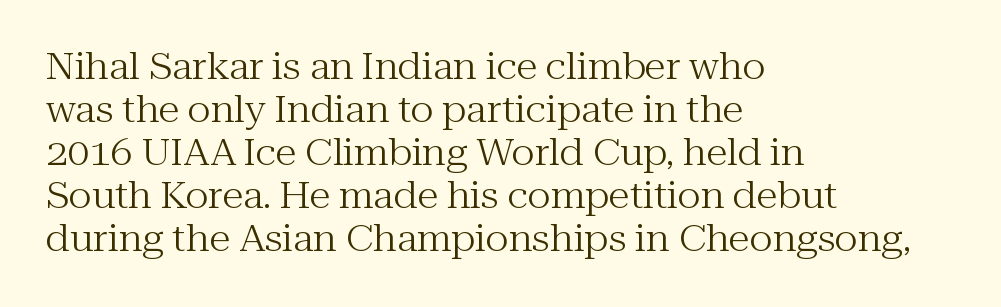
The image shows 35 px regular-weight serif type, upright; set left-aligned, line spacing 1.23x, normal letter spacing, not underlined; medium stroke contrast and a medium x-height.
